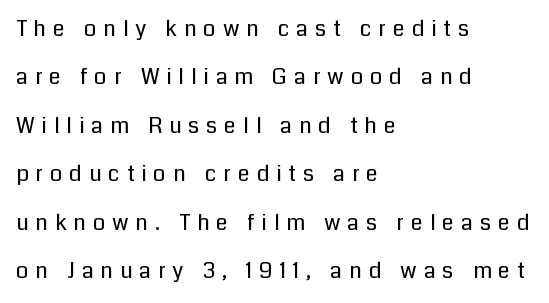
The image shows 22 px text type, upright; set left-aligned, loose line spacing (2.2x), unusually wide letter spacing (+0.31 em), not underlined.
